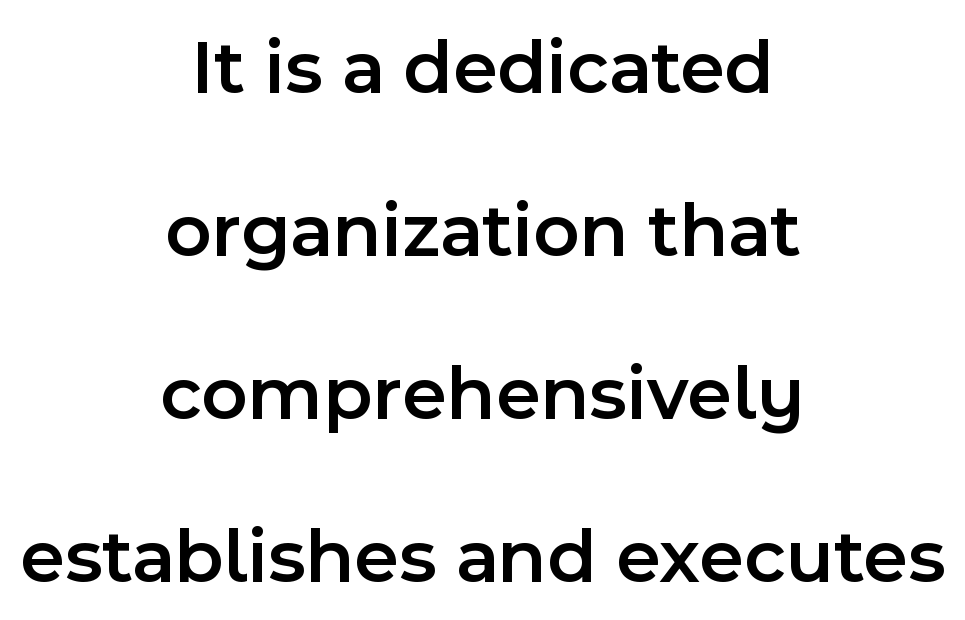
The passage shown stacks its lines with a broad gap. Does the weight exceed regular? Yes, but only to semibold. Each letter keeps its own natural width here, so spacing adapts to shape. Compared with typical body copy, the letter spacing here is the same.
